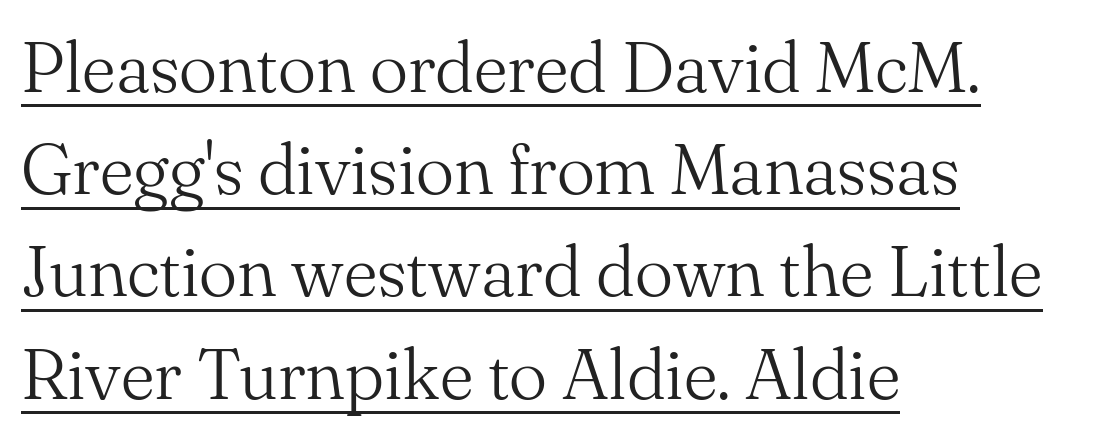
The image shows 72 px light serif type, upright; set left-aligned, normal line spacing (1.42x), normal letter spacing, underlined; medium stroke contrast and a small x-height.
